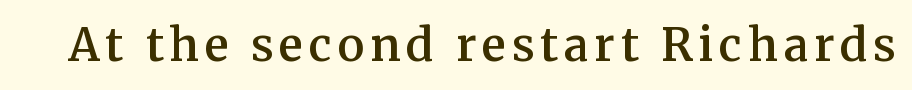
Q: Is the text bold? A: Semi-bold.
Q: Is the text italic (slanted)? A: No, it is upright.
Q: Is the typeface a serif or a sans-serif typeface? A: Serif.
Q: Is the text underlined? A: No.
Q: Width (condensed, normal, or wide)? A: Normal.
Q: Stroke contrast? A: Medium.
Q: x-height? A: Medium.
Q: Monospaced? A: No.
